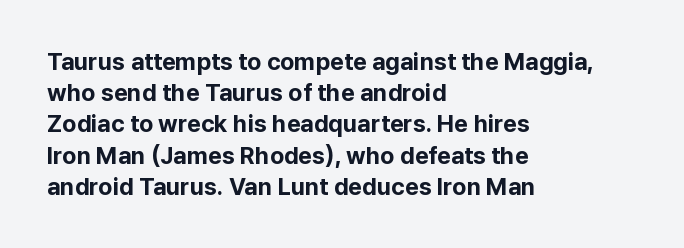
The image shows 24 px bold type, upright; set left-aligned, normal line spacing (1.3x), normal letter spacing, not underlined.
